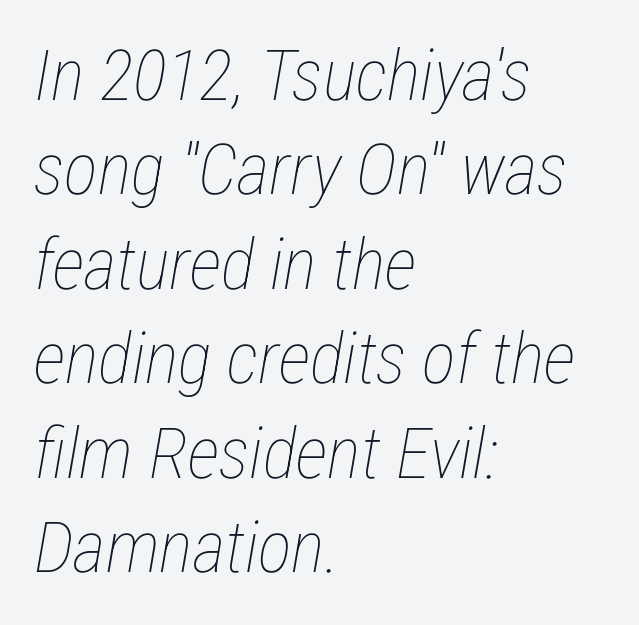
Q: Is the text bold? A: No.
Q: Is the text italic (slanted)? A: Yes, it leans right by about 12 degrees.
Q: Is the text underlined? A: No.
Q: How is the paragraph aligned? A: Left-aligned.
Q: Is the spacing between letters normal or unusually wide? A: Normal.
Q: Is the spacing between lines tight, normal or loose? A: Normal.
Q: Width (condensed, normal, or wide)? A: Condensed.
Q: Stroke contrast? A: Low.
Q: x-height? A: Medium.
Q: Monospaced? A: No.
